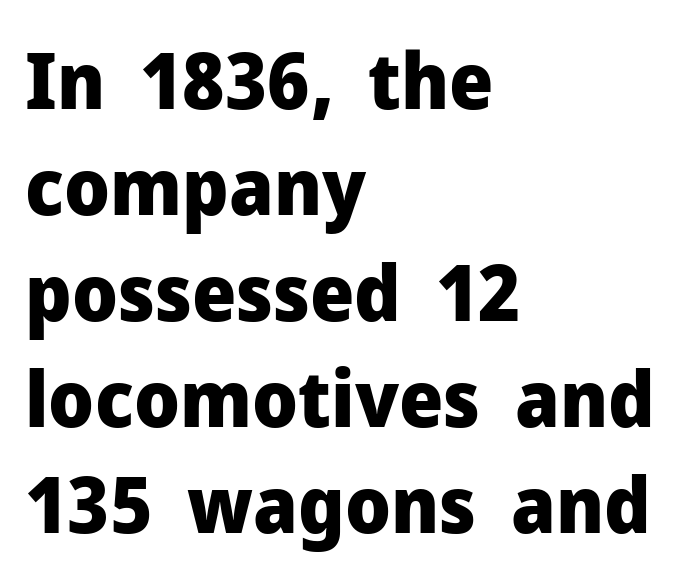
The image shows 78 px heavy sans-serif type, upright; set left-aligned, normal line spacing (1.36x), normal letter spacing, not underlined; low stroke contrast and a medium x-height.
